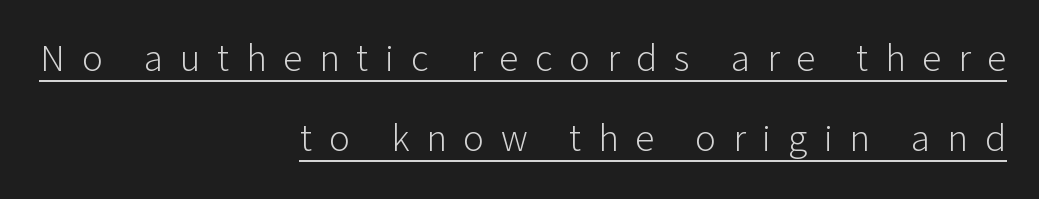
{"serif": "no", "italic": "no", "bold": "no", "weight": "light", "width": "normal", "stroke_contrast": "low", "x_height": "medium", "monospaced": "no", "underline": "yes", "align": "right", "line_spacing": "loose", "line_spacing_ratio": 2.06, "letter_spacing": "wide", "letter_spacing_em": 0.43, "glyph_px": 39}
